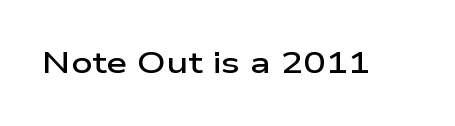
The image shows 30 px semibold, wide sans-serif type, upright; set normal letter spacing, not underlined; low stroke contrast and a medium x-height.
